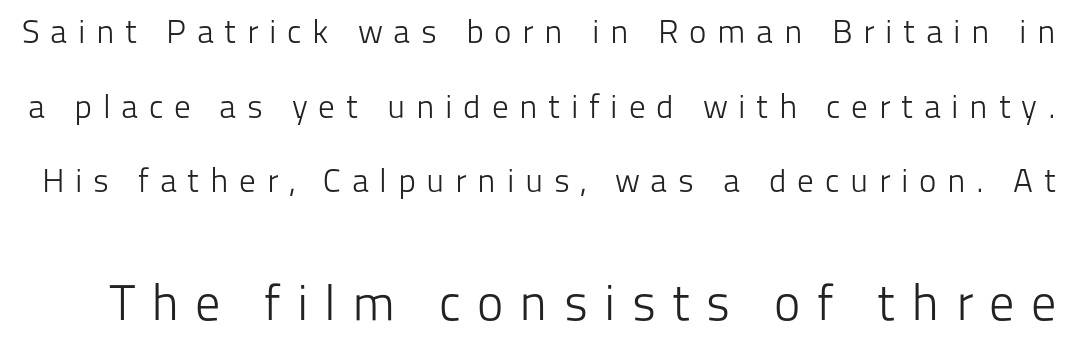
Q: Is the text bold? A: No.
Q: Is the text italic (slanted)? A: No, it is upright.
Q: Is the typeface a serif or a sans-serif typeface? A: Sans-serif.
Q: Is the text underlined? A: No.
Q: Is the spacing between letters normal or unusually wide? A: Unusually wide.
Q: Is the spacing between lines tight, normal or loose? A: Loose.
Q: Which block of text is set in a larger size, the first (top) or the second (bottom)? A: The second (bottom) one.
Q: Width (condensed, normal, or wide)? A: Normal.
Q: Stroke contrast? A: Low.
Q: x-height? A: Medium.
Q: Monospaced? A: No.
